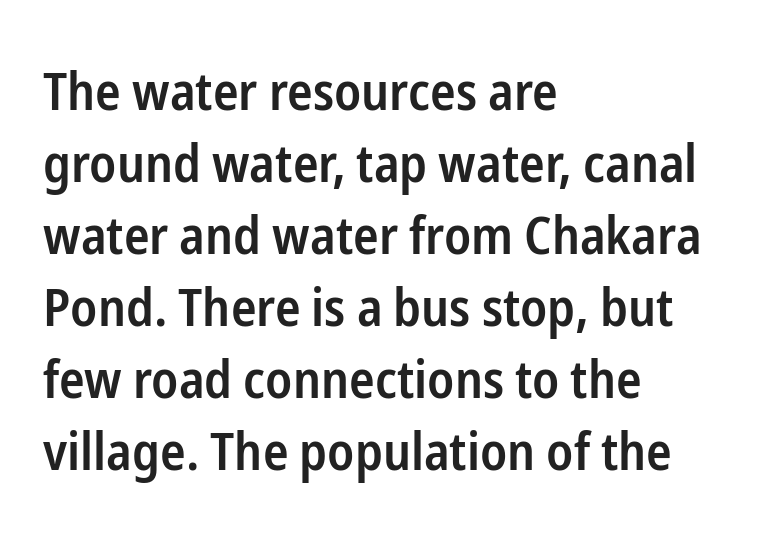
The text was rendered using a sans face with plain stroke endings. The space between consecutive lines is moderate. Students, note that the glyphs here touch the page at normal intervals. The glyphs are unaccompanied by any horizontal stroke below them. Spacing verdict: proportional, widths tailored to each character.
